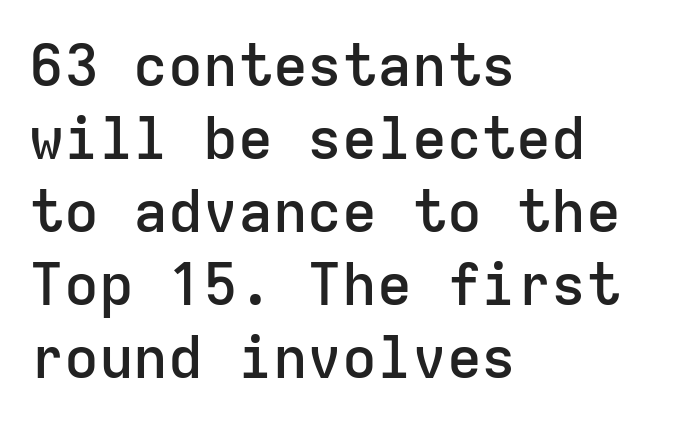
Q: Is the text bold? A: Semi-bold.
Q: Is the text italic (slanted)? A: No, it is upright.
Q: Is the typeface a serif or a sans-serif typeface? A: Sans-serif.
Q: Is the text underlined? A: No.
Q: How is the paragraph aligned? A: Left-aligned.
Q: Is the spacing between letters normal or unusually wide? A: Normal.
Q: Is the spacing between lines tight, normal or loose? A: Normal.
Q: Width (condensed, normal, or wide)? A: Normal.
Q: Stroke contrast? A: Low.
Q: x-height? A: Medium.
Q: Monospaced? A: Yes.
